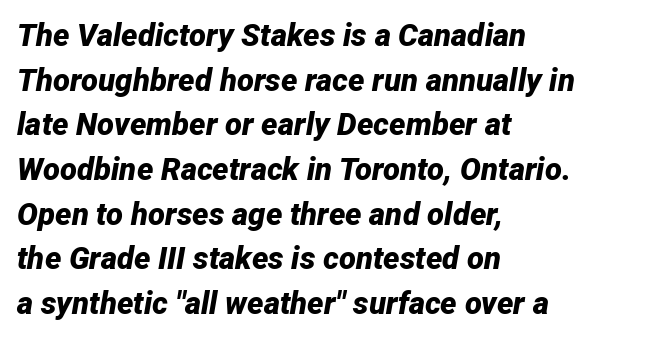
Honestly, there is no underline to notice here at all. Designer's note — italics engaged. Is this a fixed-width face? No — the glyphs have proportional, varying widths. Inter-character spacing is left at the font's built-in metrics. The ragged edge is on the right, which tells us the setting is flush left.
